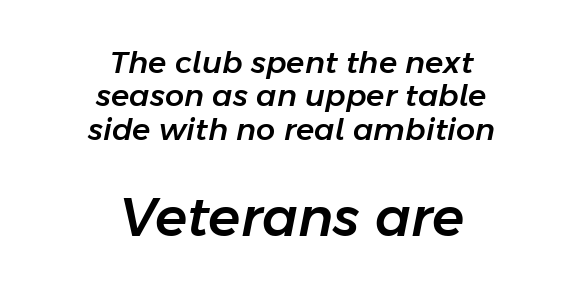
Q: Is the text italic (slanted)? A: Yes, it leans right by about 11 degrees.
Q: Is the text underlined? A: No.
Q: How is the paragraph aligned? A: Centered.
Q: Is the spacing between letters normal or unusually wide? A: Normal.
Q: Is the spacing between lines tight, normal or loose? A: Tight.
Q: Which block of text is set in a larger size, the first (top) or the second (bottom)? A: The second (bottom) one.
Q: Width (condensed, normal, or wide)? A: Normal.
Q: Stroke contrast? A: Low.
Q: x-height? A: Medium.
Q: Monospaced? A: No.
